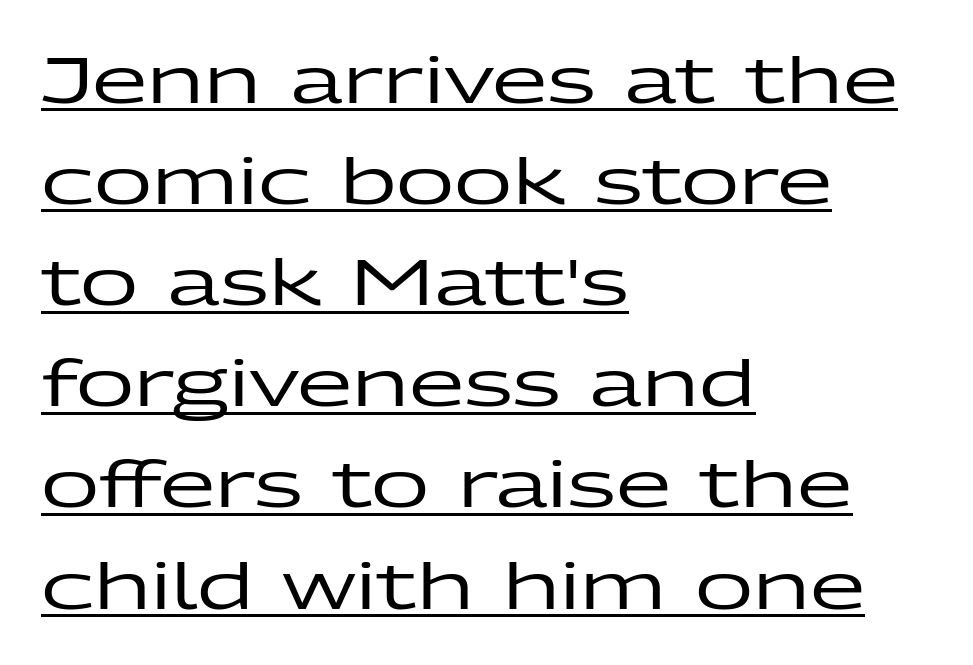
The image shows 64 px wide sans-serif type, upright; set left-aligned, normal line spacing (1.58x), normal letter spacing, underlined; low stroke contrast and a medium x-height.
